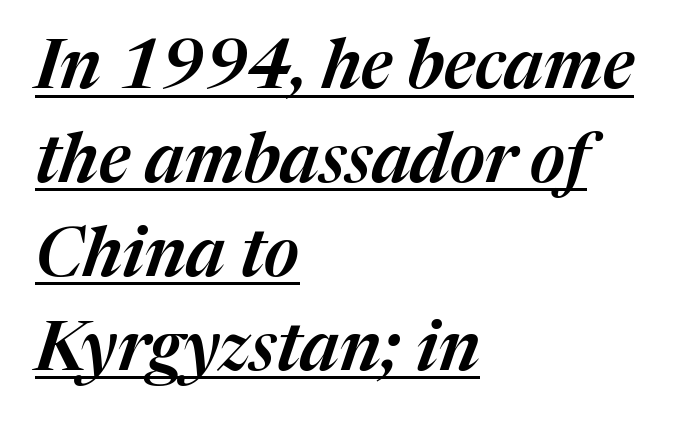
The image shows 68 px text type, italic (leaning right); set left-aligned, normal line spacing (1.38x), normal letter spacing, underlined; medium stroke contrast and a medium x-height.
